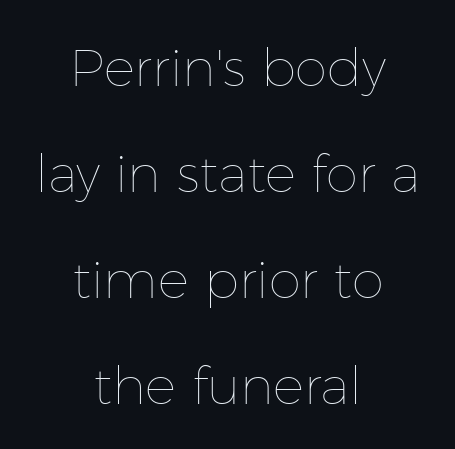
The image shows 52 px thin type, upright; set centered, loose line spacing (2.04x), normal letter spacing, not underlined; low stroke contrast and a medium x-height.
